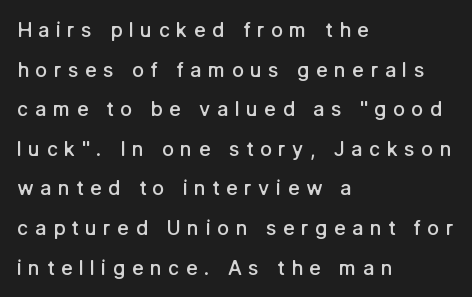
Q: Is the text bold? A: Semi-bold.
Q: Is the text italic (slanted)? A: No, it is upright.
Q: Is the text underlined? A: No.
Q: How is the paragraph aligned? A: Left-aligned.
Q: Is the spacing between letters normal or unusually wide? A: Unusually wide.
Q: Is the spacing between lines tight, normal or loose? A: Loose.
